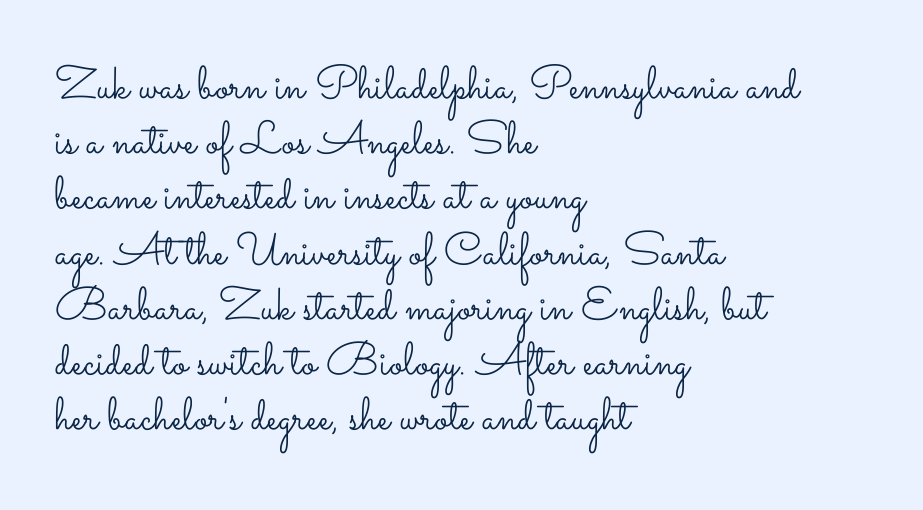
The image shows 46 px light, wide type; set left-aligned, line spacing 1.2x, normal letter spacing, not underlined; low stroke contrast and a small x-height.
